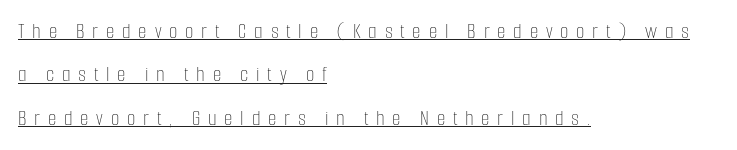
The image shows 22 px text type, upright; set left-aligned, loose line spacing (1.97x), unusually wide letter spacing (+0.35 em), underlined.
